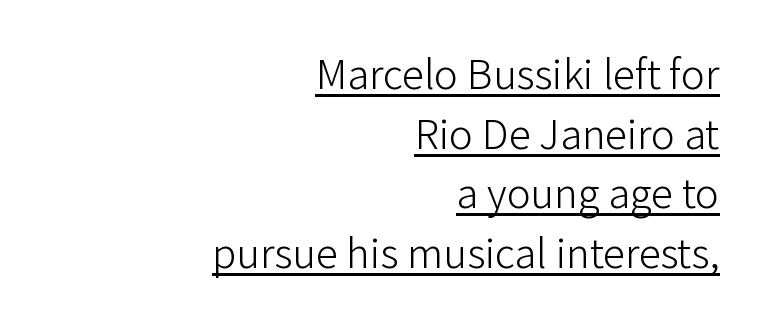
The image shows 40 px light sans-serif type, upright; set right-aligned, normal line spacing (1.49x), normal letter spacing, underlined; low stroke contrast and a medium x-height.
